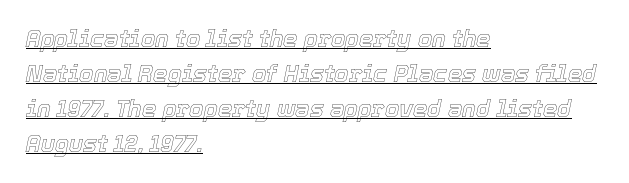
{"italic": "yes", "lean": "right", "slant_degrees": 12, "underline": "yes", "align": "left", "line_spacing": "normal", "line_spacing_ratio": 1.52, "letter_spacing": "normal", "letter_spacing_em": 0.0, "glyph_px": 23}
